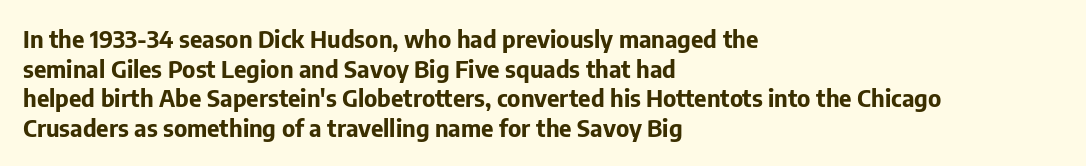
Nobody drew a line under any word here. The lettering stays uniformly vertical, giving the passage a roman look. Each word holds together tightly as a unit, with standard inter-letter gaps. A student would call this left alignment; a typographer would say flush left, rag right. Typographic density is high because the face is bold.
